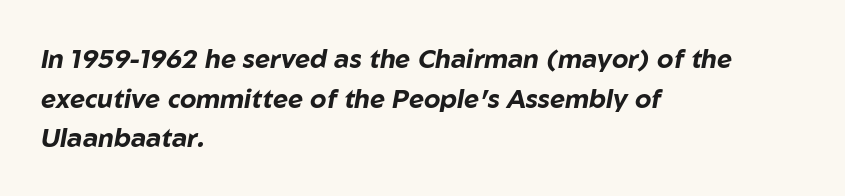
The image shows 26 px bold type, italic (leaning right); set left-aligned, normal line spacing (1.52x), normal letter spacing, not underlined.
